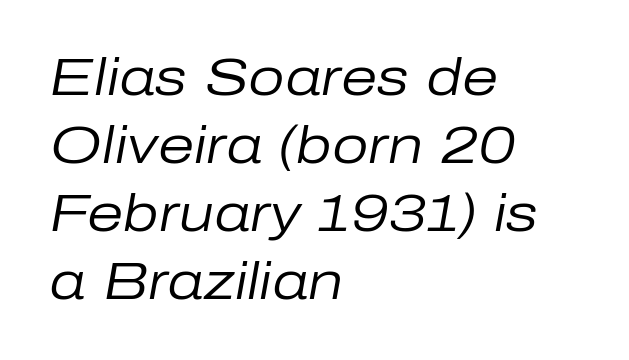
The setting favours the left margin, as ordinary paragraphs usually do. Line spacing here is normal. This sample uses an oblique cut, with every glyph tilted off the vertical. Tracking value appears to be zero — textbook default spacing.
